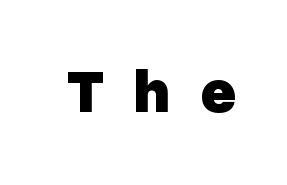
The gap between lines stays unmarked. The text was rendered using a sans face with plain stroke endings. In terms of weight, the rendering is a true, heavy bold. You can tell it's not italic because the verticals are truly vertical. A typesetter would call this proportional, since set widths differ per character.
